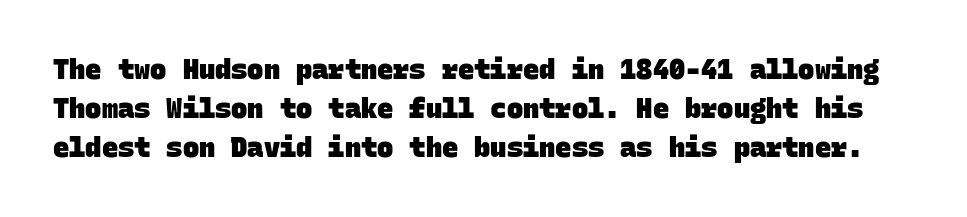
{"bold": "yes", "underline": "no", "line_spacing": "normal", "line_spacing_ratio": 1.44, "letter_spacing": "normal", "letter_spacing_em": 0.0, "glyph_px": 27}
